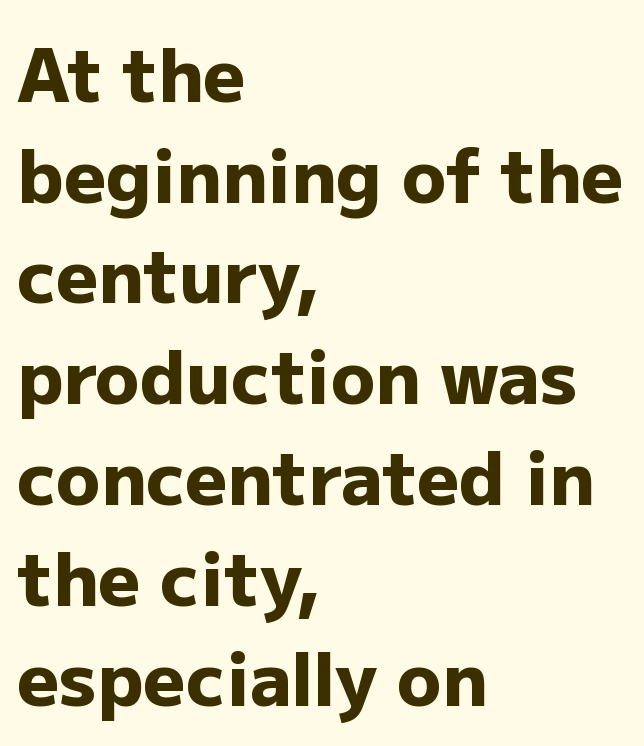
Characters follow at the spacing the type designer built in. The characters display no serif detailing; their extremities are plain. Each glyph is drawn with heavy, bold strokes. Underline: absent. Here the designer chose a conventional face with non-uniform glyph widths.
